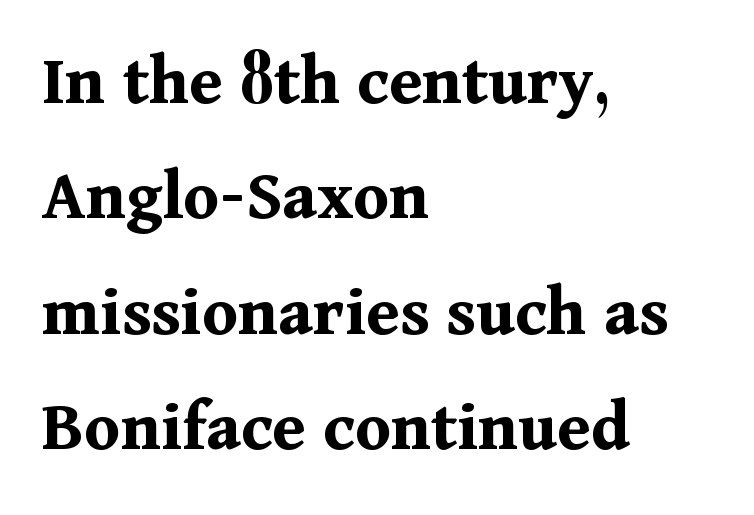
Q: Is the text bold? A: Yes.
Q: Is the text italic (slanted)? A: No, it is upright.
Q: Is the typeface a serif or a sans-serif typeface? A: Serif.
Q: Is the text underlined? A: No.
Q: How is the paragraph aligned? A: Left-aligned.
Q: Is the spacing between letters normal or unusually wide? A: Normal.
Q: Is the spacing between lines tight, normal or loose? A: Normal.
Q: Width (condensed, normal, or wide)? A: Normal.
Q: Stroke contrast? A: Medium.
Q: x-height? A: Medium.
Q: Monospaced? A: No.
